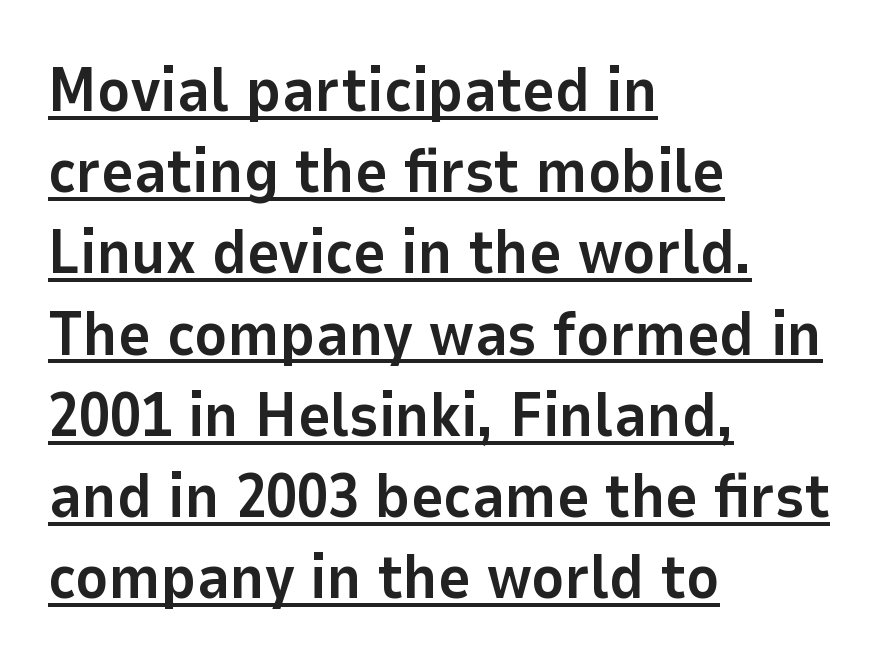
Q: Is the text bold? A: Yes.
Q: Is the text italic (slanted)? A: No, it is upright.
Q: Is the typeface a serif or a sans-serif typeface? A: Sans-serif.
Q: Is the text underlined? A: Yes.
Q: How is the paragraph aligned? A: Left-aligned.
Q: Is the spacing between letters normal or unusually wide? A: Normal.
Q: Is the spacing between lines tight, normal or loose? A: Normal.
Q: Width (condensed, normal, or wide)? A: Normal.
Q: Stroke contrast? A: Low.
Q: x-height? A: Medium.
Q: Monospaced? A: No.
